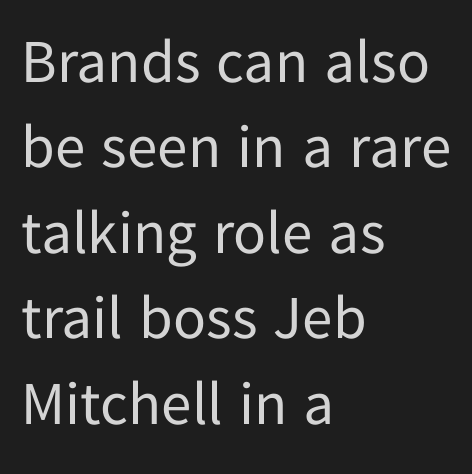
The image shows 61 px regular-weight sans-serif type, upright; set left-aligned, normal line spacing (1.4x), normal letter spacing, not underlined; low stroke contrast and a medium x-height.
